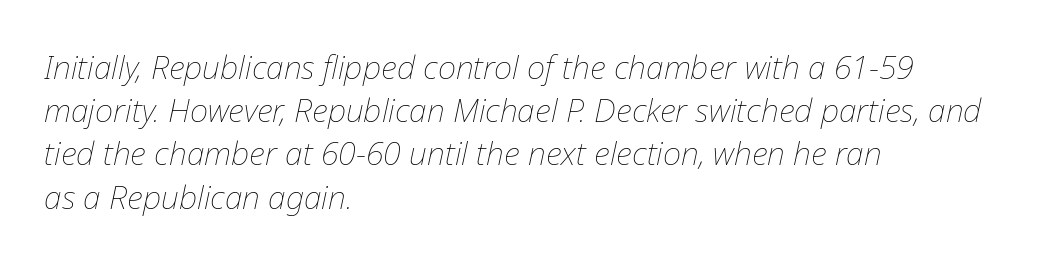
{"italic": "yes", "lean": "right", "slant_degrees": 12, "bold": "no", "weight": "thin", "width": "normal", "stroke_contrast": "low", "x_height": "medium", "monospaced": "no", "underline": "no", "align": "left", "line_spacing": "normal", "line_spacing_ratio": 1.35, "letter_spacing": "normal", "letter_spacing_em": 0.0, "glyph_px": 32}
